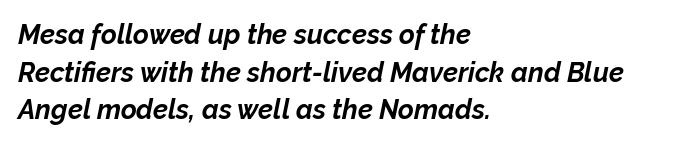
The image shows 27 px bold type, italic (leaning right); set left-aligned, normal line spacing (1.39x), normal letter spacing, not underlined.
